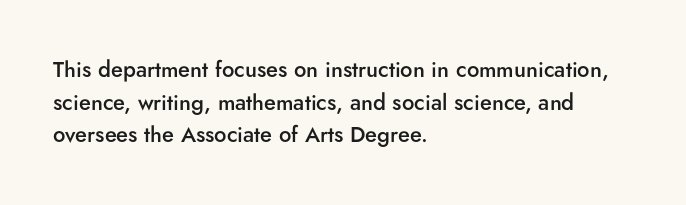
{"italic": "no", "bold": "semi", "underline": "no", "align": "left", "line_spacing": "normal", "line_spacing_ratio": 1.48, "letter_spacing": "normal", "letter_spacing_em": 0.0, "glyph_px": 22}
